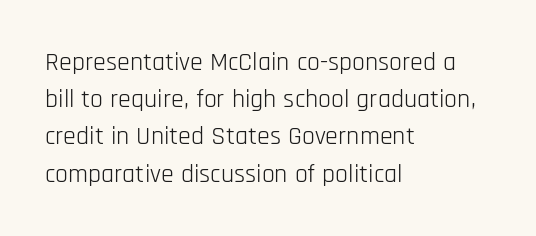
{"italic": "no", "bold": "no", "underline": "no", "align": "left", "line_spacing": "normal", "line_spacing_ratio": 1.43, "letter_spacing": "normal", "letter_spacing_em": 0.0, "glyph_px": 26}
